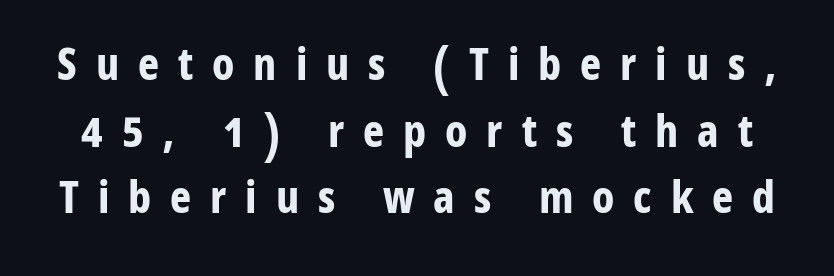
Beneath every word, the page is bare. The lettering stays uniformly vertical, giving the passage a roman look. Does extra space separate the letters? Yes, quite a lot of it. The designer went with a sans here, leaving each stem footless.
